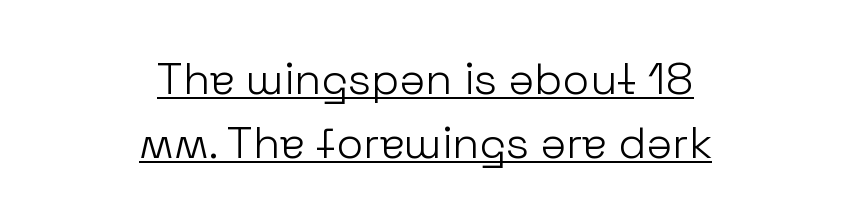
Q: Is the text bold? A: No.
Q: Is the text italic (slanted)? A: No, it is upright.
Q: Is the typeface a serif or a sans-serif typeface? A: Sans-serif.
Q: Is the text underlined? A: Yes.
Q: How is the paragraph aligned? A: Centered.
Q: Is the spacing between letters normal or unusually wide? A: Normal.
Q: Is the spacing between lines tight, normal or loose? A: Normal.
Q: Width (condensed, normal, or wide)? A: Normal.
Q: Stroke contrast? A: Low.
Q: x-height? A: Medium.
Q: Monospaced? A: No.
